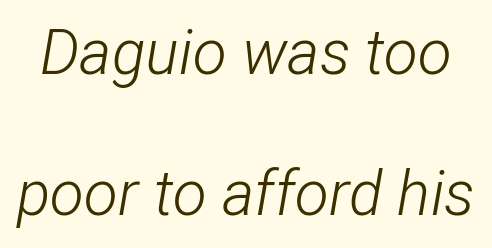
Caption: standard tracking, unaltered. Is this a fixed-width face? No — the glyphs have proportional, varying widths. The letters are slanted; this is an italic face. Vertically, the passage feels expansive, rows floating well apart. Clear beneath every line of the passage. Heaviness? Minimal to ordinary, like unemphasized prose.
